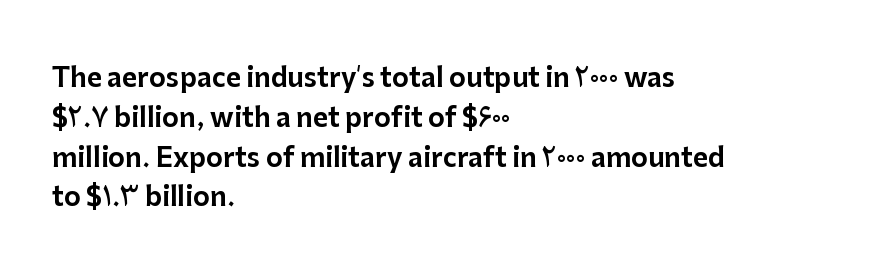
{"italic": "no", "underline": "no", "align": "left", "line_spacing": "normal", "line_spacing_ratio": 1.53, "letter_spacing": "normal", "letter_spacing_em": 0.0, "glyph_px": 26}
